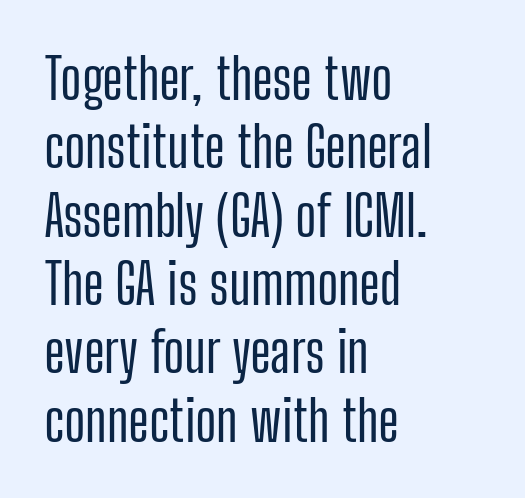
The image shows 56 px condensed sans-serif type, upright; set left-aligned, line spacing 1.22x, normal letter spacing, not underlined; low stroke contrast and a medium x-height.
